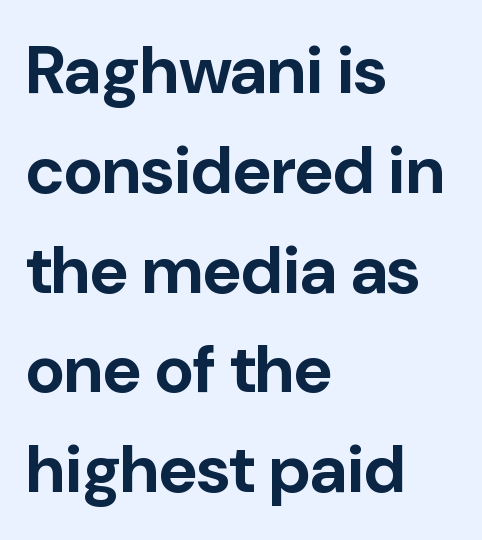
The image shows 67 px bold sans-serif type, upright; set left-aligned, normal line spacing (1.49x), normal letter spacing, not underlined; low stroke contrast and a medium x-height.
